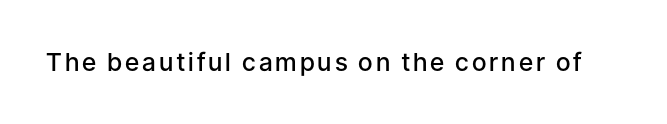
The image shows 25 px text type, upright; set not underlined.
